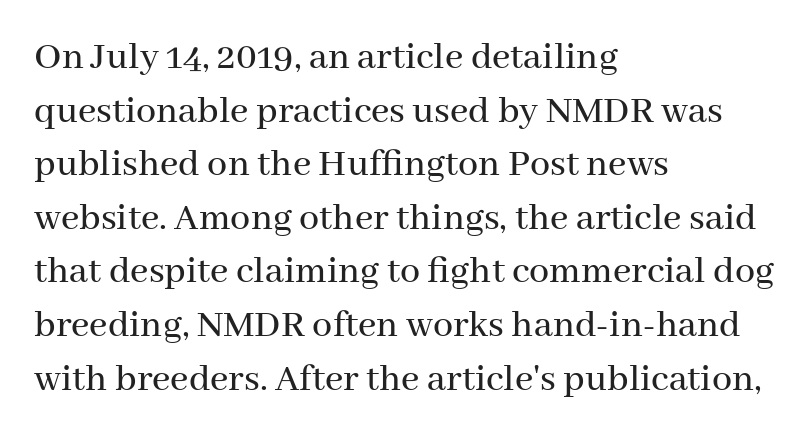
The image shows 40 px serif type, upright; set left-aligned, normal line spacing (1.34x), normal letter spacing, not underlined; medium stroke contrast and a medium x-height.
